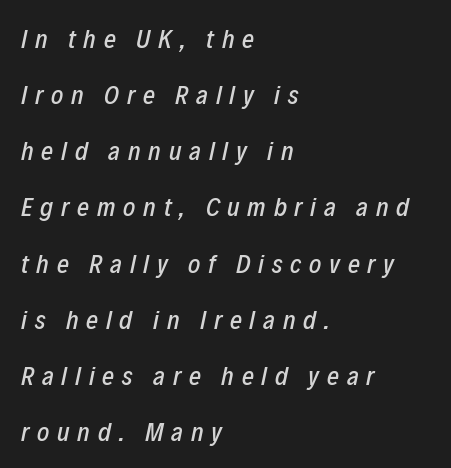
{"italic": "yes", "lean": "right", "slant_degrees": 12, "underline": "no", "align": "left", "line_spacing": "loose", "line_spacing_ratio": 2.16, "letter_spacing": "wide", "letter_spacing_em": 0.3, "glyph_px": 26}
